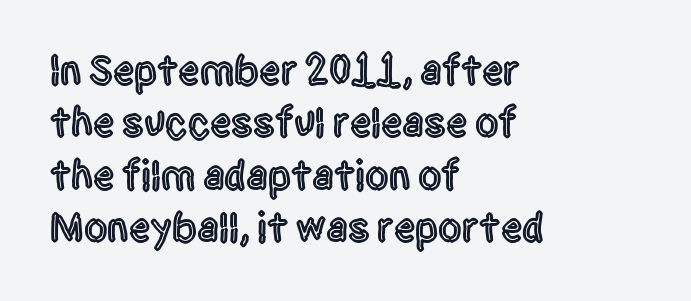
The tracking reads as untouched default to a designer's eye. This block has exactly the height ordinary leading produces. Nothing sits at the stroke ends, so this counts as sans-serif. Anything drawn beneath the words? Only blank space.
